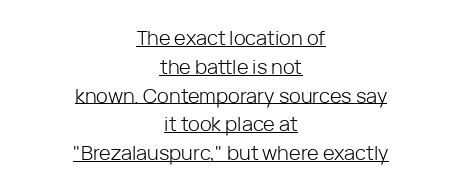
The image shows 20 px text type, upright; set centered, normal line spacing (1.44x), normal letter spacing, underlined.
